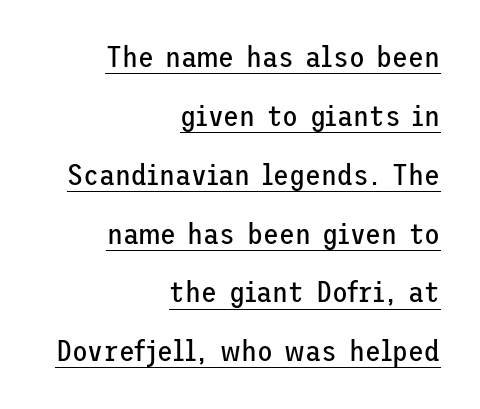
A typesetter would label this face a sans. Successive baselines arrive slowly, with a big drop between each. A flush-right, rag-left setting is used for this passage. The horizontal fit of the characters is conventional and even. A light-to-regular cut is what we see here.
